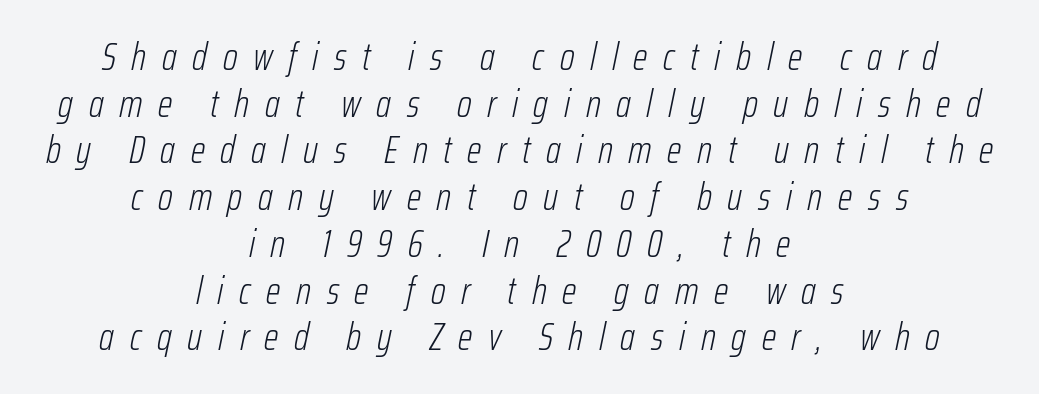
{"italic": "yes", "lean": "right", "slant_degrees": 12, "bold": "no", "weight": "light", "width": "condensed", "stroke_contrast": "low", "x_height": "medium", "monospaced": "no", "underline": "no", "align": "center", "line_spacing_ratio": 1.23, "letter_spacing": "wide", "letter_spacing_em": 0.41, "glyph_px": 38}
